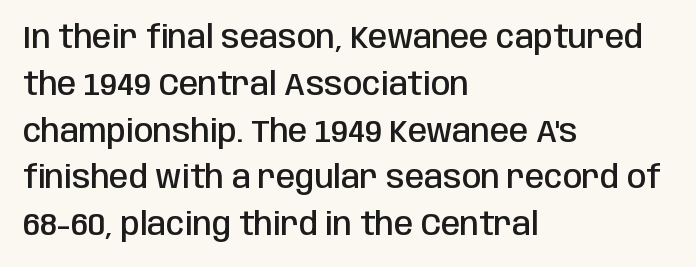
Q: Is the text bold? A: Semi-bold.
Q: Is the text italic (slanted)? A: No, it is upright.
Q: Is the typeface a serif or a sans-serif typeface? A: Sans-serif.
Q: Is the text underlined? A: No.
Q: How is the paragraph aligned? A: Left-aligned.
Q: Is the spacing between letters normal or unusually wide? A: Normal.
Q: Is the spacing between lines tight, normal or loose? A: Normal.
Q: Width (condensed, normal, or wide)? A: Condensed.
Q: Stroke contrast? A: Low.
Q: x-height? A: Large.
Q: Monospaced? A: No.
